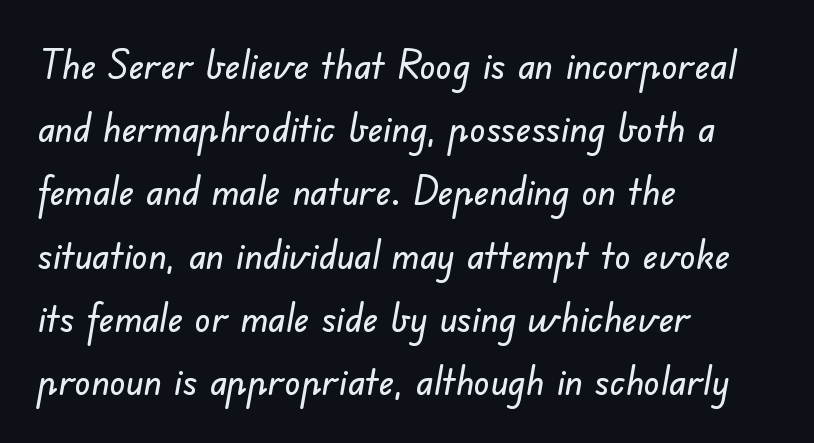
{"serif": "no", "width": "normal", "stroke_contrast": "low", "x_height": "small", "monospaced": "no", "underline": "no", "align": "left", "line_spacing": "normal", "line_spacing_ratio": 1.58, "letter_spacing": "normal", "letter_spacing_em": 0.0, "glyph_px": 40}
